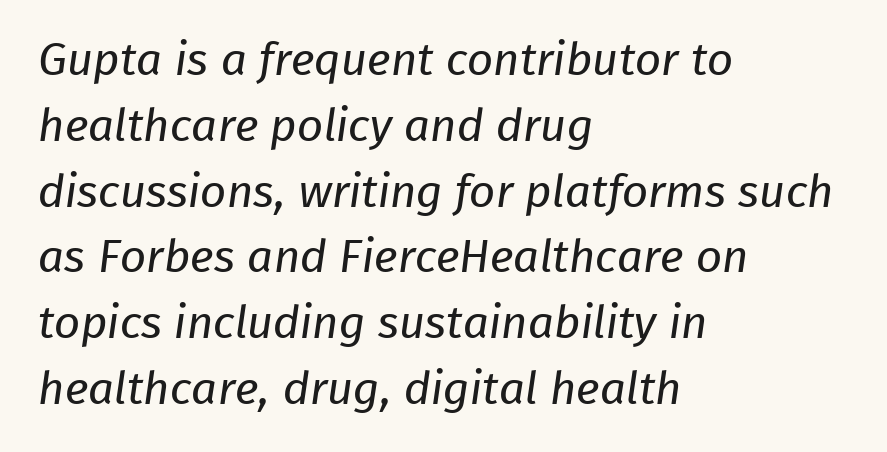
The image shows 46 px regular-weight sans-serif type; set left-aligned, normal line spacing (1.43x), normal letter spacing, not underlined; low stroke contrast and a medium x-height.
